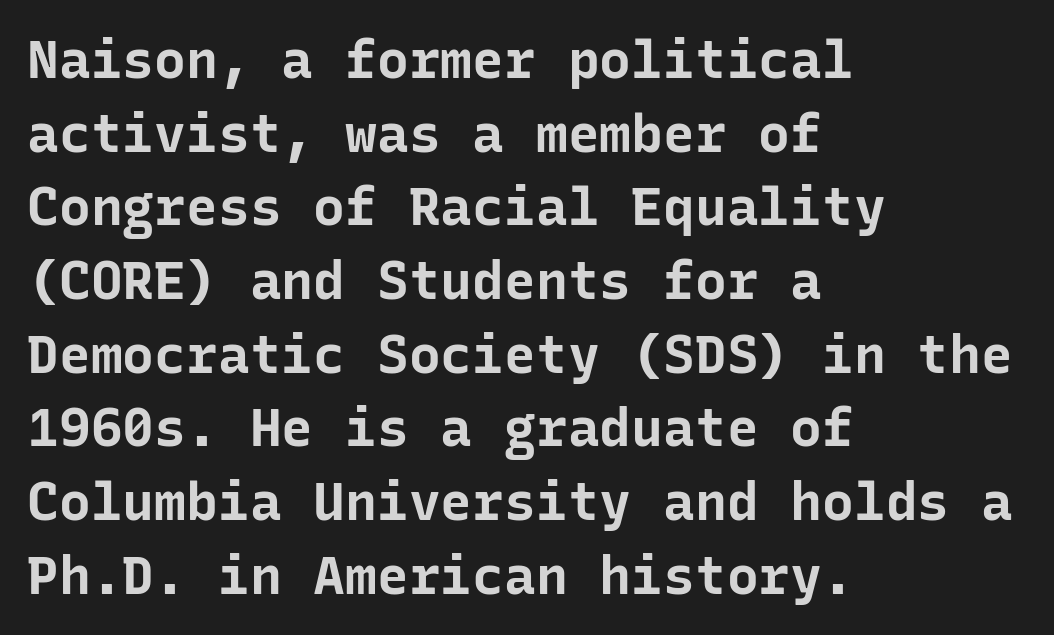
{"serif": "no", "italic": "no", "bold": "yes", "weight": "bold", "width": "normal", "stroke_contrast": "low", "x_height": "medium", "monospaced": "yes", "underline": "no", "align": "left", "line_spacing": "normal", "line_spacing_ratio": 1.39, "letter_spacing": "normal", "letter_spacing_em": 0.0, "glyph_px": 53}
